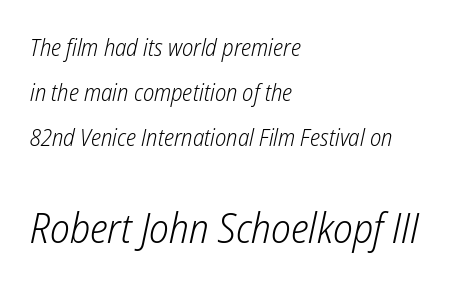
Q: Is the text bold? A: No.
Q: Is the text italic (slanted)? A: Yes, it leans right by about 12 degrees.
Q: Is the text underlined? A: No.
Q: How is the paragraph aligned? A: Left-aligned.
Q: Is the spacing between letters normal or unusually wide? A: Normal.
Q: Which block of text is set in a larger size, the first (top) or the second (bottom)? A: The second (bottom) one.
Q: Width (condensed, normal, or wide)? A: Condensed.
Q: Stroke contrast? A: Low.
Q: x-height? A: Medium.
Q: Monospaced? A: No.
